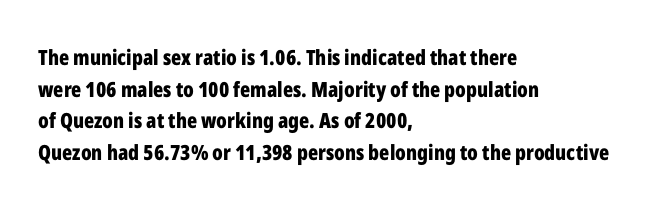
Q: Is the text bold? A: Yes.
Q: Is the text italic (slanted)? A: No, it is upright.
Q: Is the text underlined? A: No.
Q: How is the paragraph aligned? A: Left-aligned.
Q: Is the spacing between letters normal or unusually wide? A: Normal.
Q: Is the spacing between lines tight, normal or loose? A: Normal.
